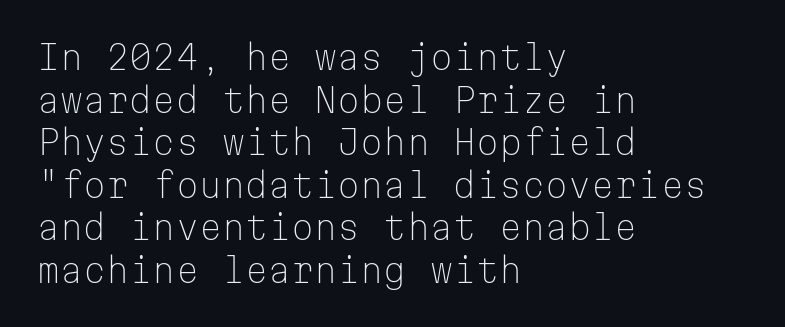
{"serif": "no", "italic": "no", "bold": "no", "weight": "light", "width": "normal", "stroke_contrast": "low", "x_height": "medium", "monospaced": "yes", "underline": "no", "align": "left", "line_spacing": "normal", "line_spacing_ratio": 1.29, "letter_spacing": "normal", "letter_spacing_em": 0.0, "glyph_px": 33}
